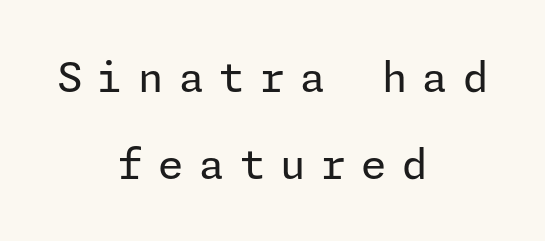
The space between consecutive lines is lavish. Stroke thickness stays within the range of a standard reading face or lighter. The lettering holds an erect, upright posture throughout. This sample uses a sans-serif face. Spacing between characters has been opened up far beyond the box default. Descenders are the only things crossing below the line.
